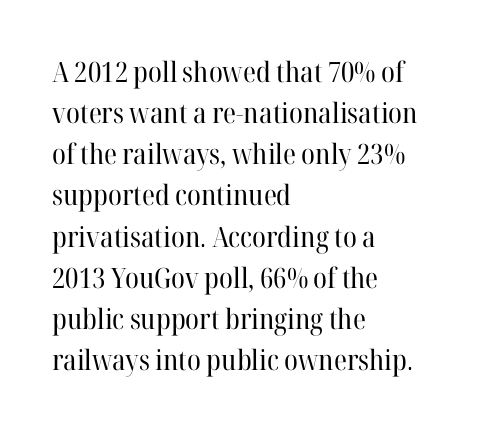
{"serif": "yes", "italic": "no", "bold": "no", "weight": "regular", "width": "normal", "stroke_contrast": "high", "x_height": "medium", "monospaced": "no", "underline": "no", "align": "left", "line_spacing": "normal", "line_spacing_ratio": 1.47, "letter_spacing": "normal", "letter_spacing_em": 0.0, "glyph_px": 28}
